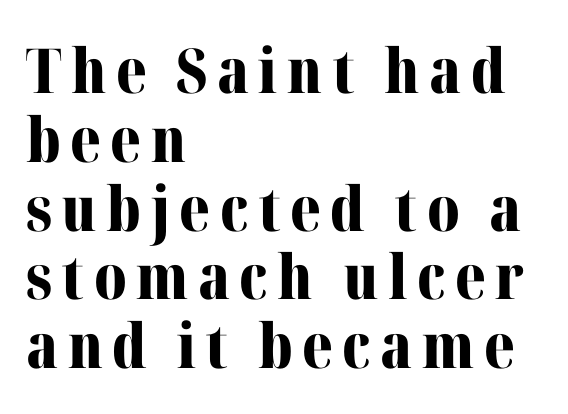
The image shows 62 px bold serif type, upright; set left-aligned, tight line spacing (1.11x), not underlined; medium stroke contrast and a medium x-height.
